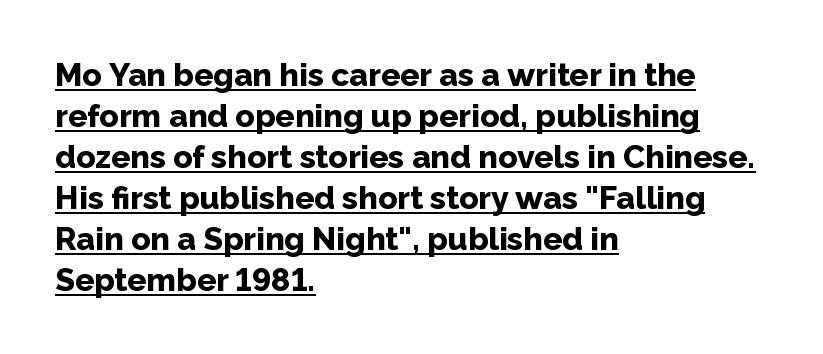
{"serif": "no", "italic": "no", "bold": "yes", "weight": "bold", "width": "normal", "stroke_contrast": "low", "x_height": "medium", "monospaced": "no", "underline": "yes", "align": "left", "line_spacing": "normal", "line_spacing_ratio": 1.28, "letter_spacing": "normal", "letter_spacing_em": 0.0, "glyph_px": 32}
